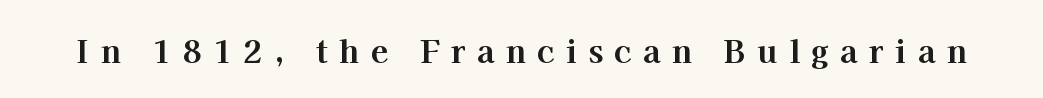
{"serif": "yes", "italic": "no", "bold": "yes", "weight": "bold", "width": "normal", "stroke_contrast": "high", "x_height": "medium", "monospaced": "no", "underline": "no", "letter_spacing": "wide", "letter_spacing_em": 0.36, "glyph_px": 32}
